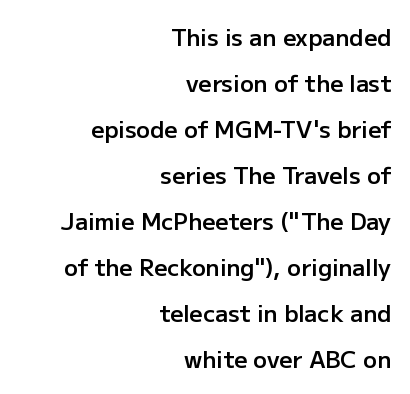
Q: Is the text bold? A: Semi-bold.
Q: Is the text italic (slanted)? A: No, it is upright.
Q: Is the text underlined? A: No.
Q: How is the paragraph aligned? A: Right-aligned.
Q: Is the spacing between letters normal or unusually wide? A: Normal.
Q: Is the spacing between lines tight, normal or loose? A: Loose.
